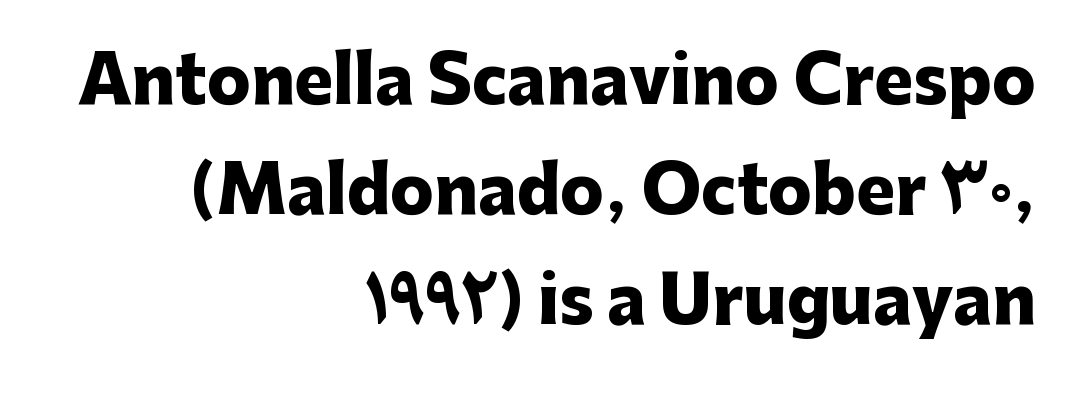
The image shows 65 px heavy sans-serif type, upright; set right-aligned, normal line spacing (1.69x), normal letter spacing, not underlined; low stroke contrast and a medium x-height.
